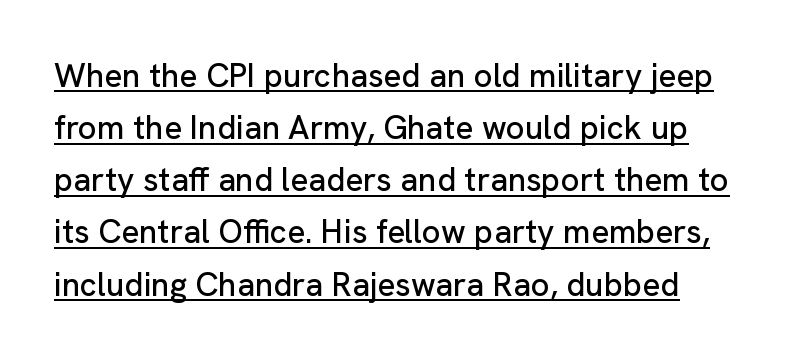
{"serif": "no", "italic": "no", "width": "normal", "stroke_contrast": "low", "x_height": "medium", "monospaced": "no", "underline": "yes", "line_spacing": "normal", "line_spacing_ratio": 1.58, "letter_spacing": "normal", "letter_spacing_em": 0.0, "glyph_px": 33}
